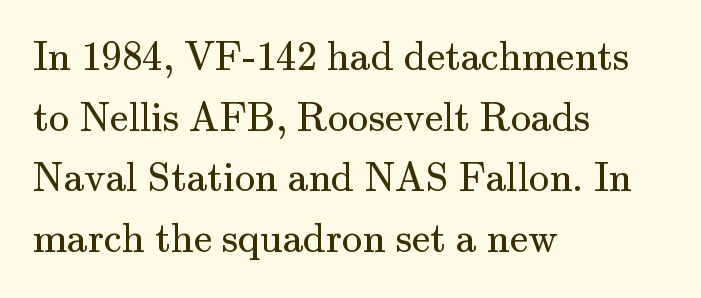
{"serif": "yes", "italic": "no", "bold": "no", "weight": "regular", "width": "normal", "stroke_contrast": "medium", "x_height": "small", "monospaced": "no", "underline": "no", "align": "left", "line_spacing": "normal", "line_spacing_ratio": 1.48, "letter_spacing": "normal", "letter_spacing_em": 0.0, "glyph_px": 41}
